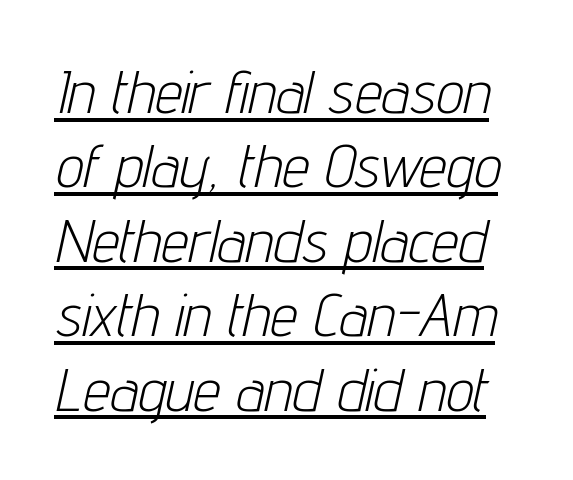
{"italic": "yes", "lean": "right", "slant_degrees": 12, "bold": "no", "weight": "light", "width": "condensed", "stroke_contrast": "low", "x_height": "medium", "monospaced": "no", "underline": "yes", "line_spacing_ratio": 1.22, "letter_spacing": "normal", "letter_spacing_em": 0.0, "glyph_px": 61}
